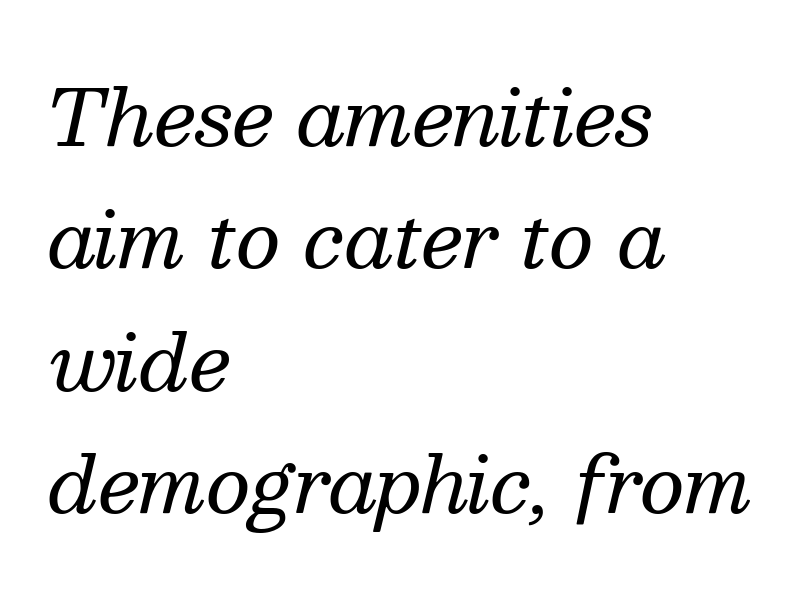
The image shows 78 px regular-weight serif type, italic (leaning right); set left-aligned, normal line spacing (1.57x), normal letter spacing, not underlined; medium stroke contrast and a medium x-height.
